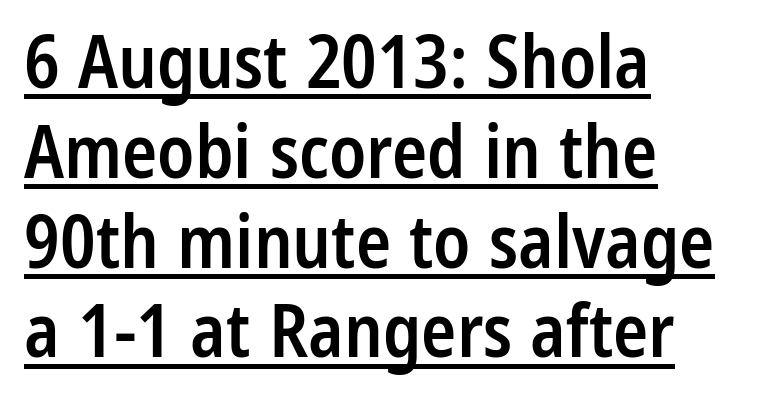
The image shows 73 px semibold, condensed sans-serif type, upright; set left-aligned, line spacing 1.23x, normal letter spacing, underlined; low stroke contrast and a medium x-height.
